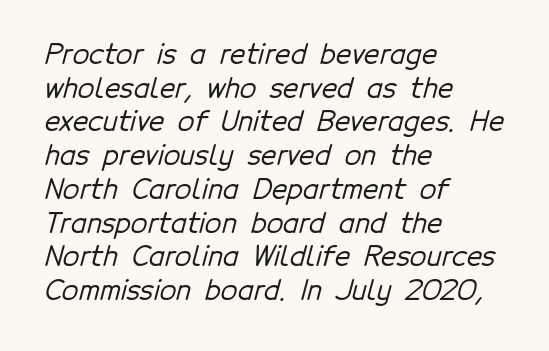
Q: Is the text underlined? A: No.
Q: How is the paragraph aligned? A: Left-aligned.
Q: Is the spacing between letters normal or unusually wide? A: Normal.
Q: Is the spacing between lines tight, normal or loose? A: Normal.
